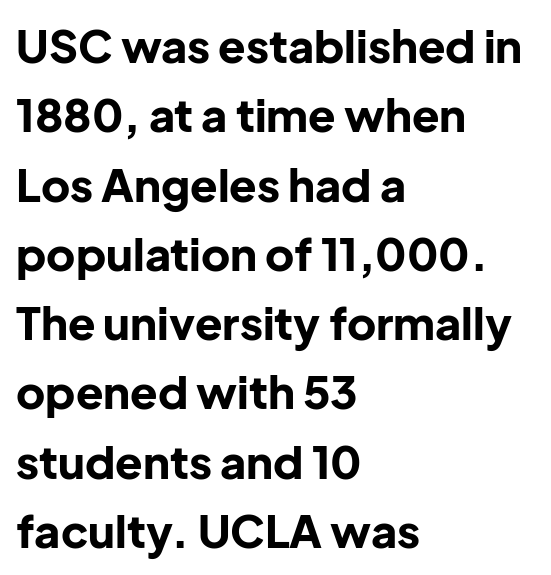
These words are printed bold, with thick strokes throughout. Successive baselines arrive at the customary interval. You can tell it's not italic because the verticals are truly vertical. Unlike a traditional serif, this face leaves its strokes unadorned.
